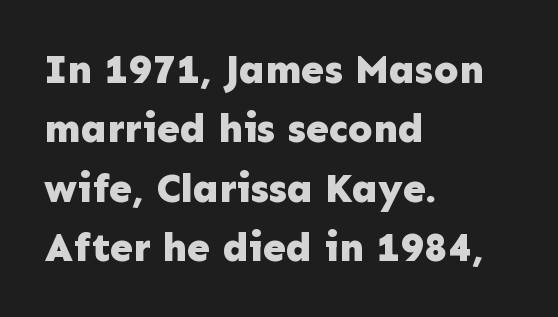
The image shows 41 px bold sans-serif type, upright; set left-aligned, normal line spacing (1.45x), normal letter spacing, not underlined; low stroke contrast and a medium x-height.
